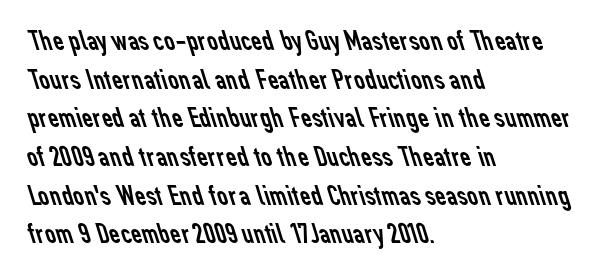
{"serif": "no", "bold": "no", "weight": "regular", "width": "normal", "stroke_contrast": "low", "x_height": "medium", "monospaced": "no", "underline": "no", "align": "left", "line_spacing": "normal", "line_spacing_ratio": 1.29, "letter_spacing": "normal", "letter_spacing_em": 0.0, "glyph_px": 30}
